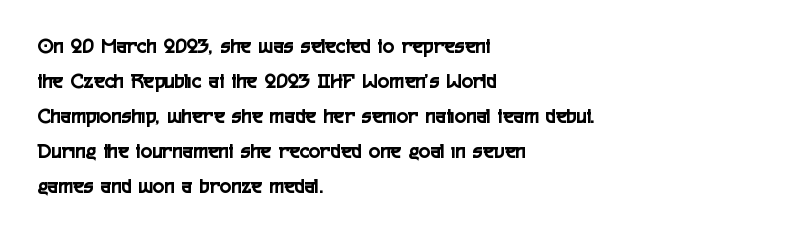
The image shows 22 px text type, upright; set left-aligned, normal line spacing (1.59x), normal letter spacing, not underlined.
